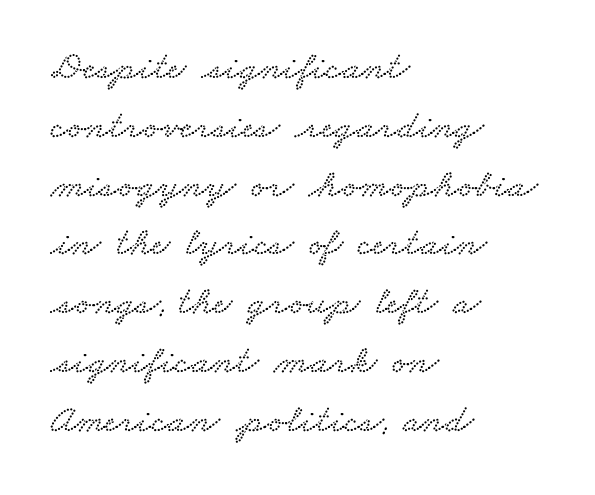
The image shows 40 px wide serif type; set left-aligned, normal line spacing (1.47x), normal letter spacing, not underlined; low stroke contrast and a small x-height.
